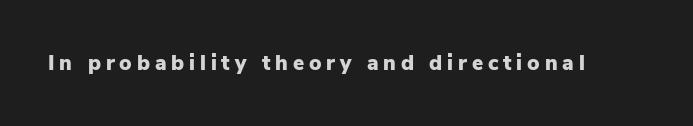
{"italic": "no", "bold": "yes", "underline": "no", "letter_spacing": "wide", "letter_spacing_em": 0.23, "glyph_px": 21}
